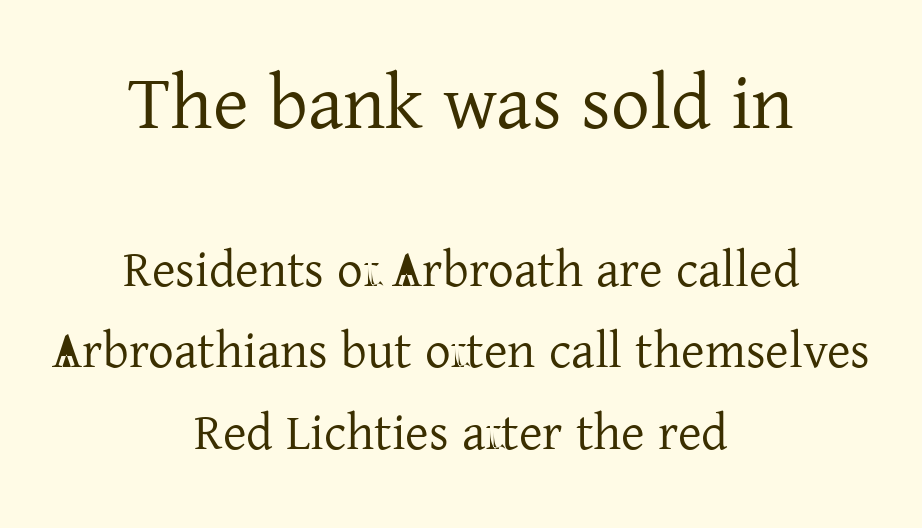
Leftover space on each line is divided equally before and after the words. The more generous point size was reserved for the upper chunk. Has an underline been added? It has not. The space between consecutive lines is moderate. Glyph-to-glyph distance matches everyday printed text. Here the designer chose a conventional face with non-uniform glyph widths.
